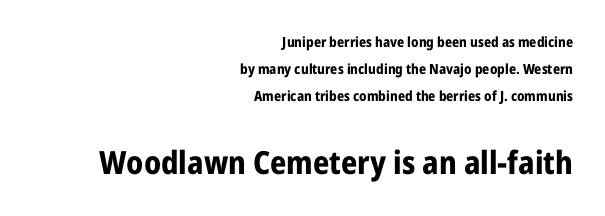
Q: Is the text bold? A: Yes.
Q: Is the text italic (slanted)? A: No, it is upright.
Q: Is the typeface a serif or a sans-serif typeface? A: Sans-serif.
Q: Is the text underlined? A: No.
Q: How is the paragraph aligned? A: Right-aligned.
Q: Is the spacing between letters normal or unusually wide? A: Normal.
Q: Is the spacing between lines tight, normal or loose? A: Loose.
Q: Which block of text is set in a larger size, the first (top) or the second (bottom)? A: The second (bottom) one.
Q: Width (condensed, normal, or wide)? A: Condensed.
Q: Stroke contrast? A: Low.
Q: x-height? A: Medium.
Q: Monospaced? A: No.
